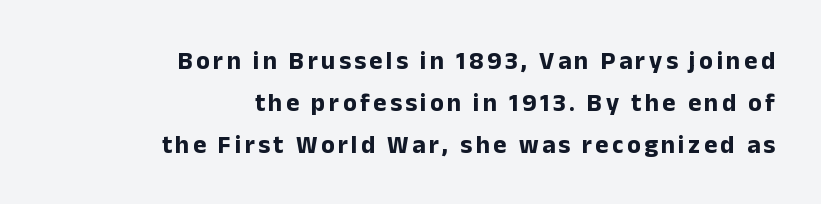
The image shows 25 px bold type, upright; set right-aligned, normal line spacing (1.68x), not underlined.
